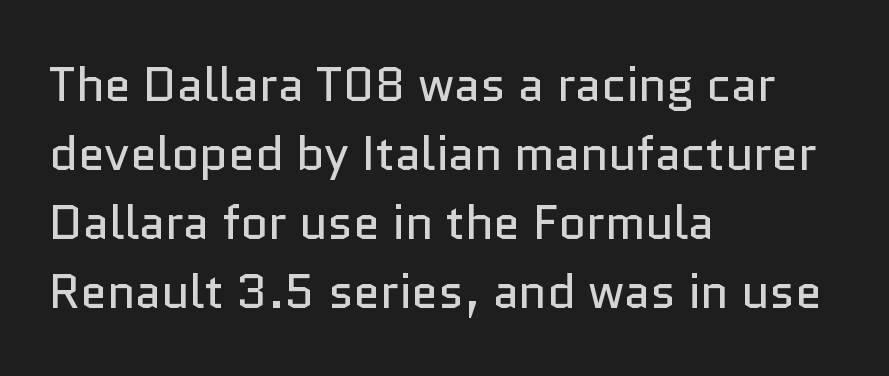
The image shows 48 px regular-weight sans-serif type, upright; set left-aligned, normal line spacing (1.44x), normal letter spacing, not underlined; low stroke contrast and a medium x-height.
